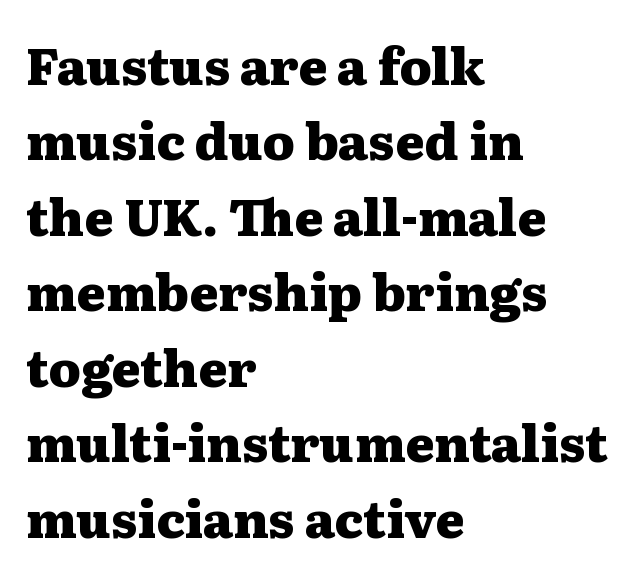
The image shows 50 px heavy, wide serif type, upright; set left-aligned, normal line spacing (1.51x), normal letter spacing, not underlined; medium stroke contrast and a medium x-height.
